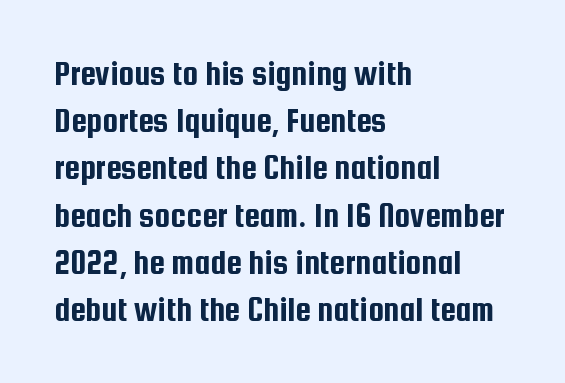
The image shows 35 px condensed sans-serif type, upright; set left-aligned, normal line spacing (1.35x), normal letter spacing, not underlined; low stroke contrast and a medium x-height.
